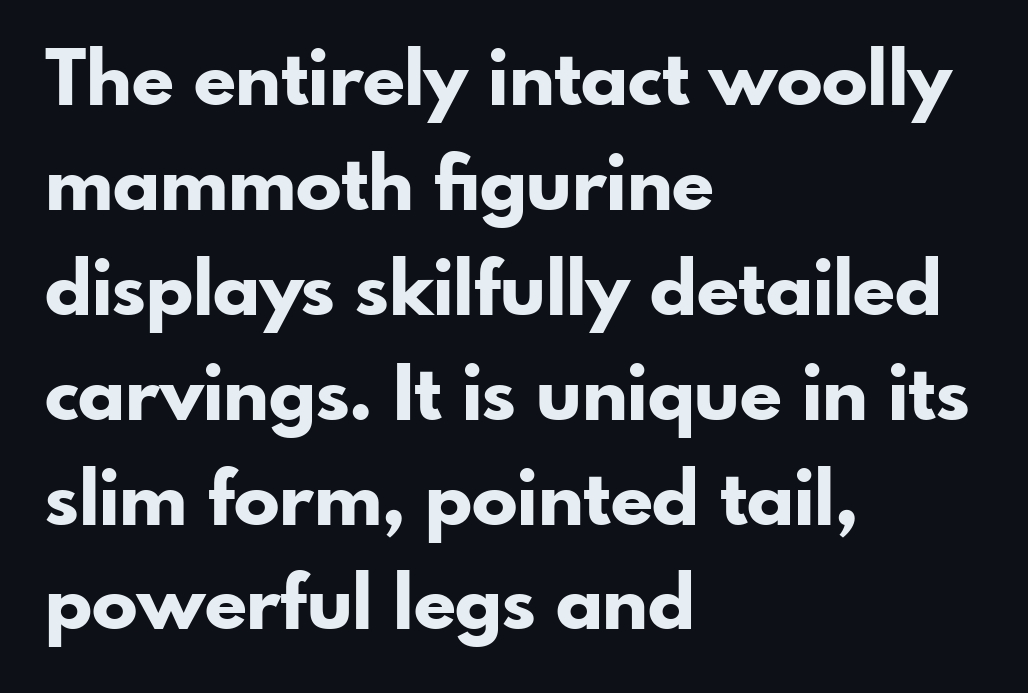
The image shows 76 px bold sans-serif type, upright; set left-aligned, normal line spacing (1.38x), normal letter spacing, not underlined; low stroke contrast and a small x-height.
